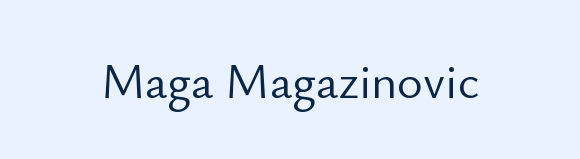
{"serif": "no", "italic": "no", "bold": "no", "weight": "light", "width": "normal", "stroke_contrast": "low", "x_height": "small", "monospaced": "no", "underline": "no", "letter_spacing": "normal", "letter_spacing_em": 0.0, "glyph_px": 49}
